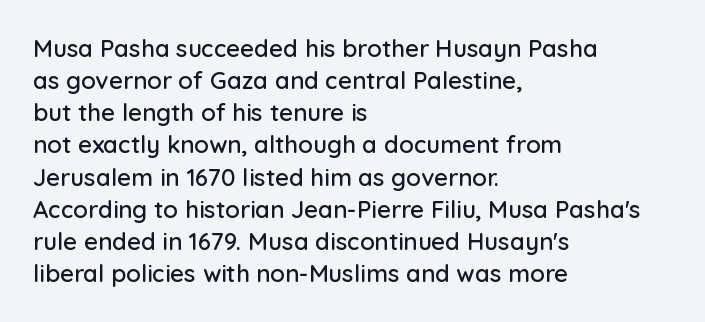
{"italic": "no", "underline": "no", "align": "left", "line_spacing": "normal", "line_spacing_ratio": 1.34, "letter_spacing": "normal", "letter_spacing_em": 0.0, "glyph_px": 24}
